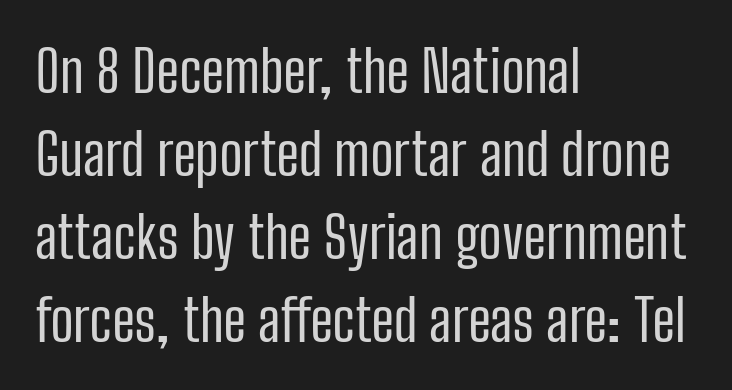
{"serif": "no", "italic": "no", "bold": "no", "weight": "regular", "width": "condensed", "stroke_contrast": "low", "x_height": "medium", "monospaced": "no", "underline": "no", "align": "left", "line_spacing": "normal", "line_spacing_ratio": 1.43, "letter_spacing": "normal", "letter_spacing_em": 0.0, "glyph_px": 58}
